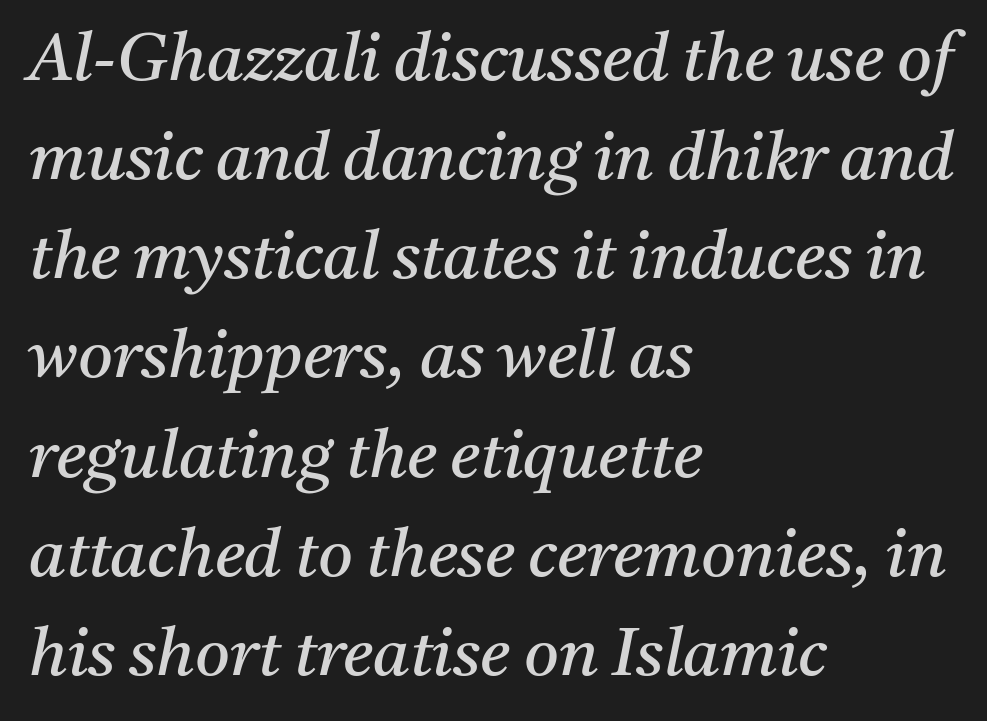
Q: Is the text bold? A: No.
Q: Is the text italic (slanted)? A: Yes, it leans right by about 11 degrees.
Q: Is the typeface a serif or a sans-serif typeface? A: Serif.
Q: Is the text underlined? A: No.
Q: How is the paragraph aligned? A: Left-aligned.
Q: Is the spacing between letters normal or unusually wide? A: Normal.
Q: Is the spacing between lines tight, normal or loose? A: Normal.
Q: Width (condensed, normal, or wide)? A: Normal.
Q: Stroke contrast? A: Medium.
Q: x-height? A: Medium.
Q: Monospaced? A: No.
